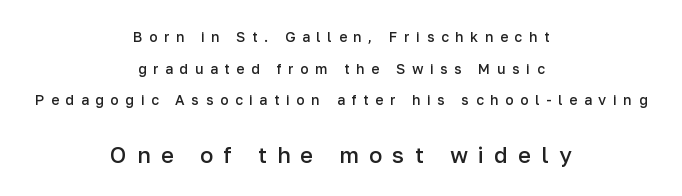
Words float on clear page, feet unadorned. Substantial extra tracking has been applied to these lines. The passage shown begins with its smaller block and ends with its larger one. Firm but not heavy-handed strokes: this text is semibold. The space between consecutive lines is lavish. The lines in this sample share a center point and differ in where they start and stop.
